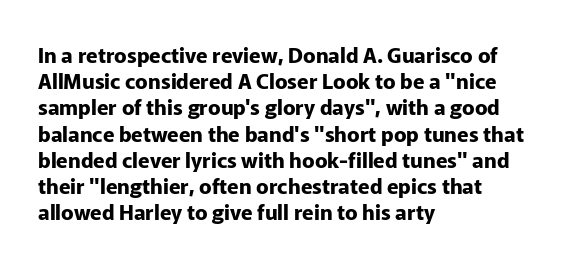
{"italic": "no", "bold": "yes", "underline": "no", "align": "left", "line_spacing": "normal", "line_spacing_ratio": 1.25, "letter_spacing": "normal", "letter_spacing_em": 0.0, "glyph_px": 21}
